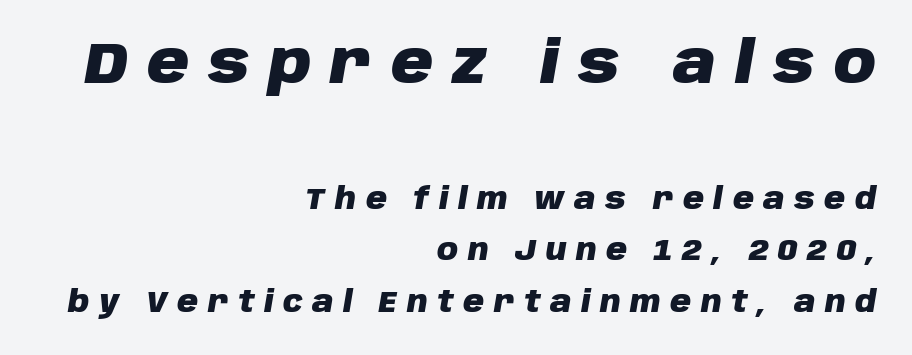
{"italic": "yes", "lean": "right", "slant_degrees": 10, "bold": "yes", "weight": "heavy", "width": "normal", "stroke_contrast": "low", "x_height": "large", "monospaced": "no", "underline": "no", "align": "right", "line_spacing_ratio": 1.77, "letter_spacing": "wide", "letter_spacing_em": 0.33, "larger_block": "first", "size_ratio": 2.0, "glyph_px": 58}
